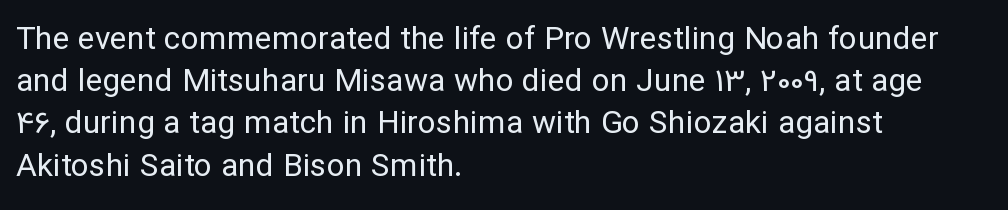
Looks like regular typesetting: each glyph gets only the width it needs. The compositor pushed each line to the left boundary. Nope, no serifs anywhere on these letters. This rendering features lettering with no underline.
